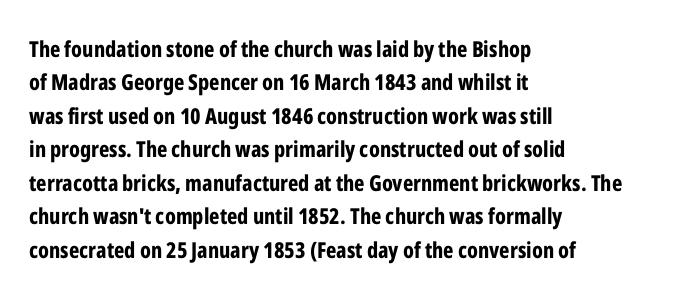
Q: Is the text bold? A: Yes.
Q: Is the text italic (slanted)? A: No, it is upright.
Q: Is the text underlined? A: No.
Q: How is the paragraph aligned? A: Left-aligned.
Q: Is the spacing between letters normal or unusually wide? A: Normal.
Q: Is the spacing between lines tight, normal or loose? A: Normal.
